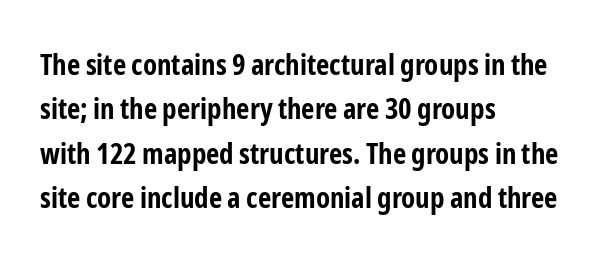
Q: Is the text bold? A: Yes.
Q: Is the text italic (slanted)? A: No, it is upright.
Q: Is the typeface a serif or a sans-serif typeface? A: Sans-serif.
Q: Is the text underlined? A: No.
Q: How is the paragraph aligned? A: Left-aligned.
Q: Is the spacing between letters normal or unusually wide? A: Normal.
Q: Is the spacing between lines tight, normal or loose? A: Normal.
Q: Width (condensed, normal, or wide)? A: Condensed.
Q: Stroke contrast? A: Low.
Q: x-height? A: Medium.
Q: Monospaced? A: No.
